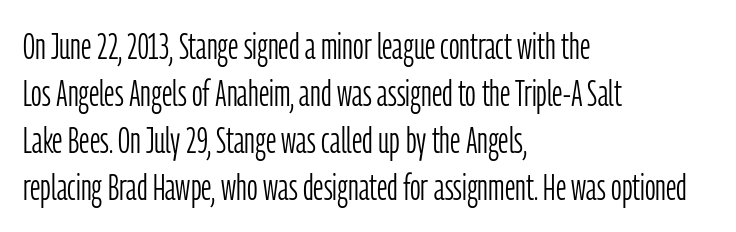
Bold? No — there's no thickening of the strokes. Where is the straight margin? On the left. Glyph-to-glyph distance matches everyday printed text. These lines are composed in type without serifs. The letters stand upright; this is a roman face. The rendering uses a moderate line-height, typical for paragraphs.
